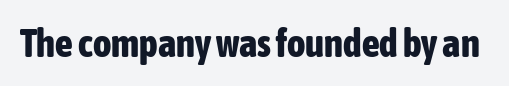
The letters carry no serifs — their stems end cleanly without finishing strokes. The letters advance in unequal steps, a hallmark of proportional type. These words are printed bold, with thick strokes throughout. The axis of the letterforms is exactly vertical.
